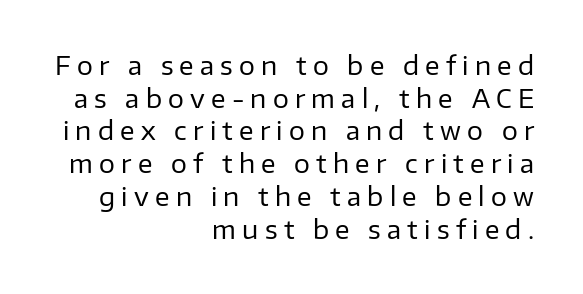
Tall strokes in this sample are plumb rather than angled. No heavy texture on the line: the type isn't bold. The block of text has a typical density, with ordinary space between rows. Substantial extra tracking has been applied to these lines.
